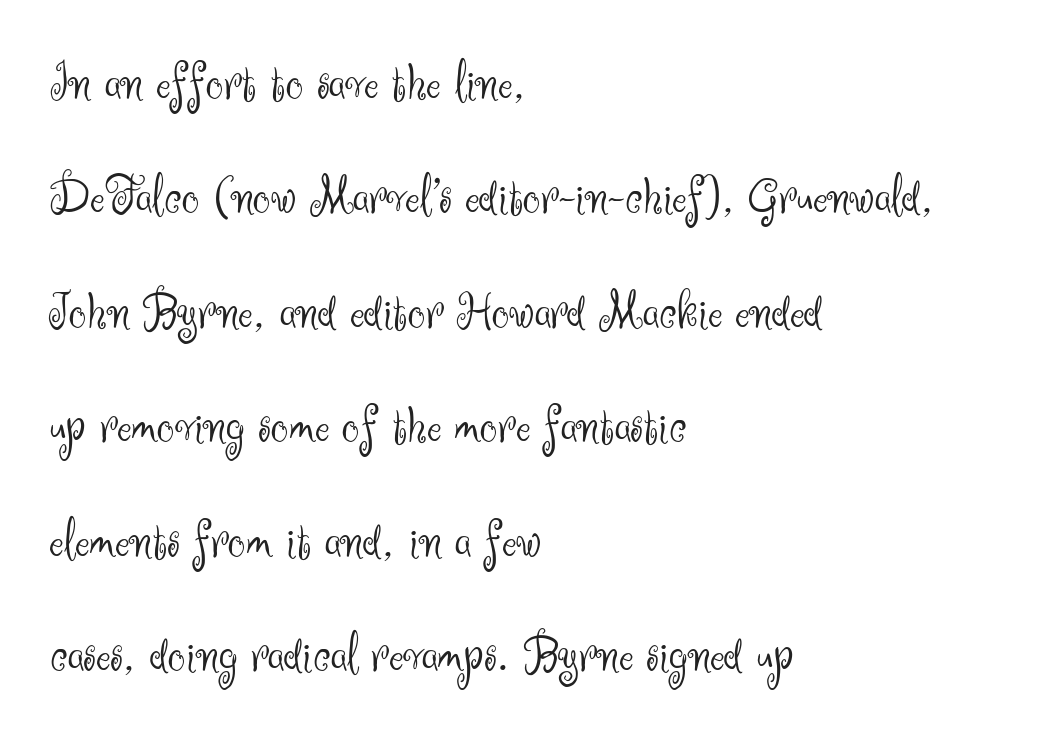
{"serif": "no", "italic": "no", "bold": "no", "weight": "light", "width": "normal", "stroke_contrast": "medium", "x_height": "small", "monospaced": "no", "underline": "no", "align": "left", "line_spacing": "loose", "line_spacing_ratio": 2.08, "letter_spacing": "normal", "letter_spacing_em": 0.0, "glyph_px": 55}
